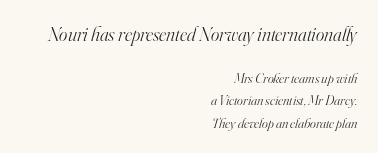
{"italic": "yes", "lean": "right", "slant_degrees": 16, "bold": "no", "underline": "no", "align": "right", "line_spacing": "normal", "line_spacing_ratio": 1.6, "letter_spacing": "normal", "letter_spacing_em": 0.0, "larger_block": "first", "size_ratio": 1.43, "glyph_px": 20}
